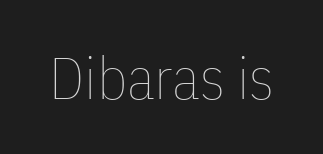
Q: Is the text bold? A: No.
Q: Is the text italic (slanted)? A: No, it is upright.
Q: Is the text underlined? A: No.
Q: Is the spacing between letters normal or unusually wide? A: Normal.
Q: Width (condensed, normal, or wide)? A: Condensed.
Q: Stroke contrast? A: Low.
Q: x-height? A: Medium.
Q: Monospaced? A: No.
